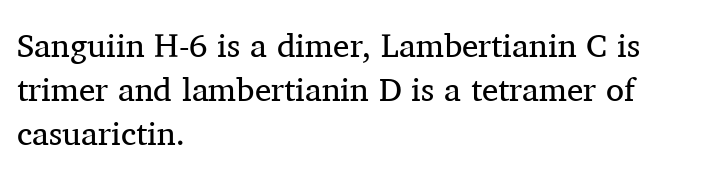
Designer's note — italics off, roman on. The rendering uses a moderate line-height, typical for paragraphs. Type style note: has serifs. The weight tops out at a normal text grade. The letterforms sit shoulder to shoulder at normal distance.
